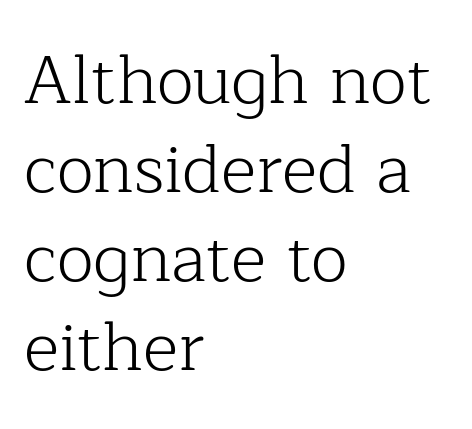
{"serif": "yes", "italic": "no", "bold": "no", "weight": "light", "width": "normal", "stroke_contrast": "low", "x_height": "medium", "monospaced": "no", "underline": "no", "align": "left", "line_spacing": "normal", "line_spacing_ratio": 1.31, "letter_spacing": "normal", "letter_spacing_em": 0.0, "glyph_px": 68}
